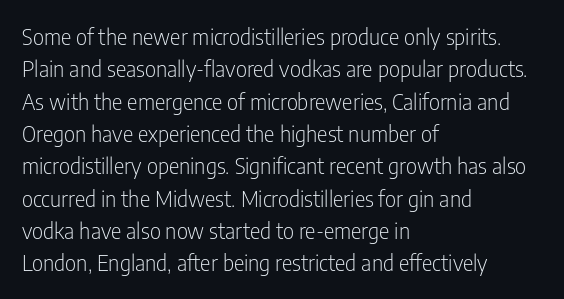
The image shows 22 px text type, upright; set left-aligned, normal line spacing (1.47x), normal letter spacing, not underlined.
